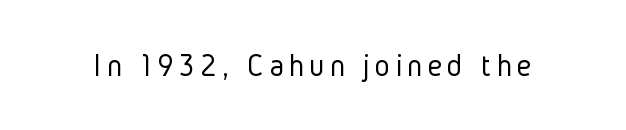
The image shows 32 px light, condensed sans-serif type, upright; set not underlined; low stroke contrast and a medium x-height.
